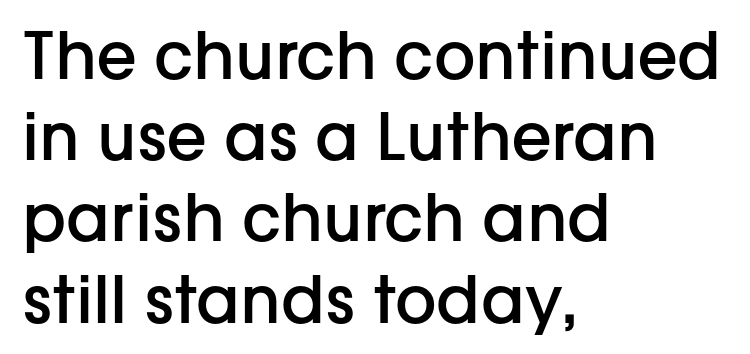
The image shows 65 px semibold sans-serif type, upright; set left-aligned, normal line spacing (1.25x), normal letter spacing, not underlined; low stroke contrast and a medium x-height.
